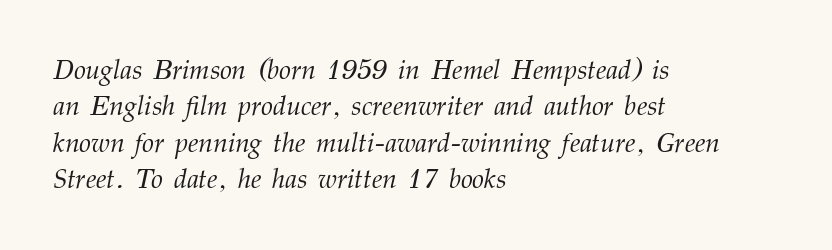
The cut favours lightness, reaching ordinary text weight at its darkest. Does the copy run flush right? No — it runs flush left. The space directly below the letters is spotless. The typography opts for an oblique posture over an upright one. Is the letter spacing exaggerated? No — it looks like the ordinary default. This sample keeps an unexceptional amount of space between lines.
